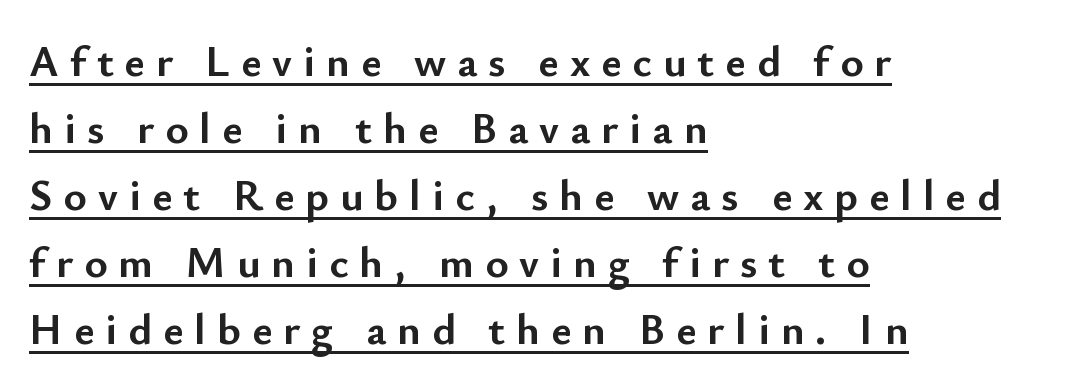
{"serif": "no", "italic": "no", "bold": "yes", "weight": "semibold", "width": "normal", "stroke_contrast": "low", "x_height": "small", "monospaced": "no", "underline": "yes", "align": "left", "line_spacing": "normal", "line_spacing_ratio": 1.52, "letter_spacing": "wide", "letter_spacing_em": 0.25, "glyph_px": 44}
